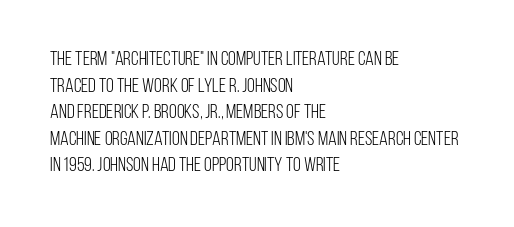
The image shows 20 px text type, upright; set left-aligned, normal line spacing (1.33x), normal letter spacing, not underlined.
